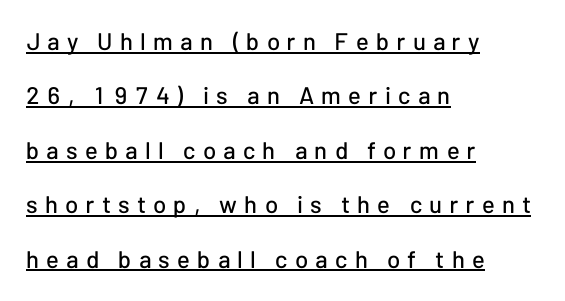
The image shows 24 px text type, upright; set left-aligned, loose line spacing (2.27x), unusually wide letter spacing (+0.3 em), underlined.
